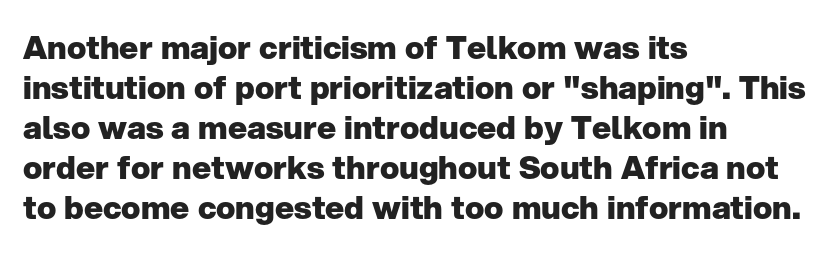
{"serif": "no", "italic": "no", "bold": "yes", "weight": "heavy", "width": "normal", "stroke_contrast": "low", "x_height": "medium", "monospaced": "no", "underline": "no", "align": "left", "line_spacing": "normal", "line_spacing_ratio": 1.25, "letter_spacing": "normal", "letter_spacing_em": 0.0, "glyph_px": 32}
